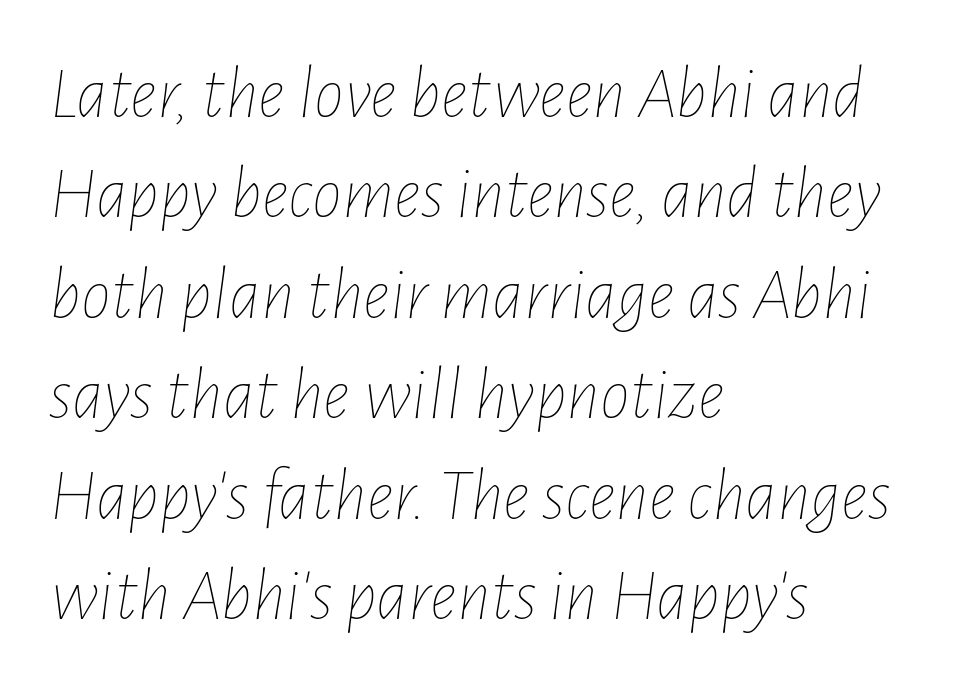
Compared with ordinary roman type, these characters are visibly tilted. What stands out about the letter spacing? Nothing — it is the standard amount. Is the stroke heavy? The answer is a plain regular-or-lighter. What's the leading like? Ordinary, nothing unusual.
